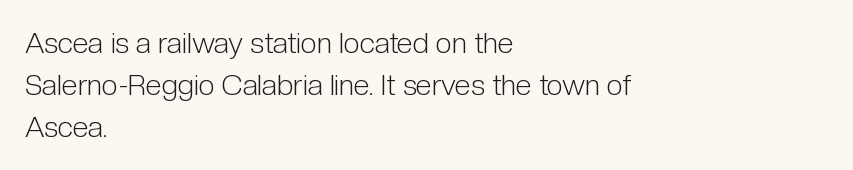
The image shows 29 px light, condensed sans-serif type, upright; set left-aligned, normal line spacing (1.45x), normal letter spacing, not underlined; low stroke contrast and a medium x-height.
